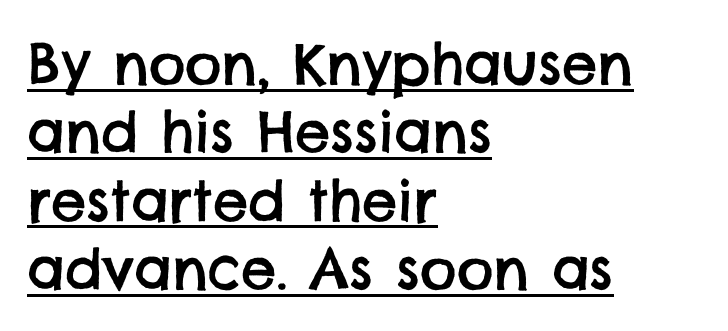
{"serif": "no", "width": "normal", "stroke_contrast": "low", "x_height": "large", "monospaced": "no", "underline": "yes", "align": "left", "line_spacing_ratio": 1.22, "letter_spacing": "normal", "letter_spacing_em": 0.0, "glyph_px": 56}
